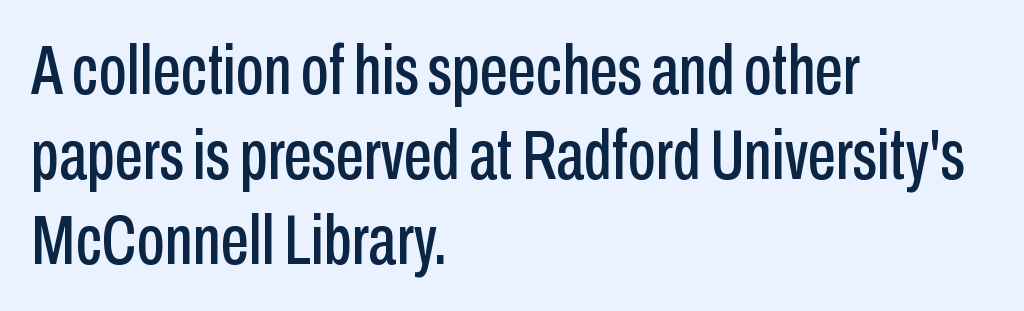
Q: Is the text italic (slanted)? A: No, it is upright.
Q: Is the typeface a serif or a sans-serif typeface? A: Sans-serif.
Q: Is the text underlined? A: No.
Q: How is the paragraph aligned? A: Left-aligned.
Q: Is the spacing between letters normal or unusually wide? A: Normal.
Q: Width (condensed, normal, or wide)? A: Condensed.
Q: Stroke contrast? A: Low.
Q: x-height? A: Medium.
Q: Monospaced? A: No.
